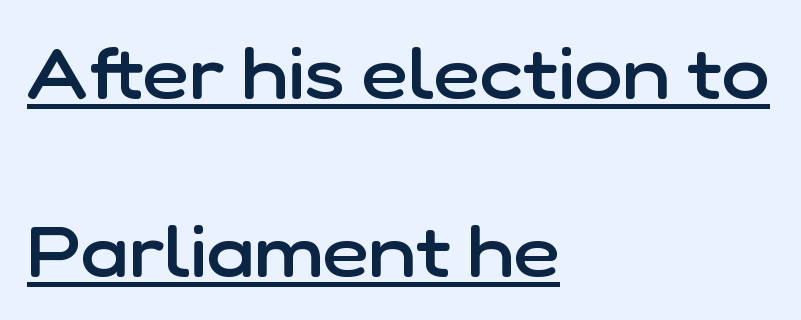
{"serif": "no", "italic": "no", "bold": "semi", "weight": "semibold", "width": "normal", "stroke_contrast": "low", "x_height": "medium", "monospaced": "no", "underline": "yes", "align": "left", "line_spacing": "loose", "line_spacing_ratio": 2.47, "letter_spacing": "normal", "letter_spacing_em": 0.0, "glyph_px": 72}
